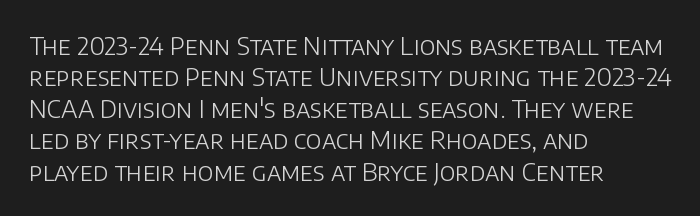
The image shows 25 px text type, upright; set left-aligned, normal line spacing (1.26x), normal letter spacing, not underlined.
